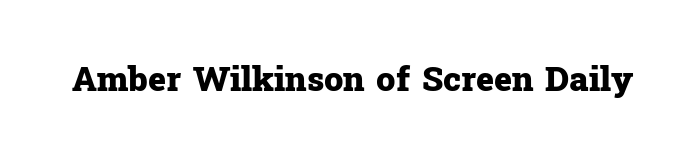
Q: Is the text bold? A: Yes.
Q: Is the text italic (slanted)? A: No, it is upright.
Q: Is the typeface a serif or a sans-serif typeface? A: Serif.
Q: Is the text underlined? A: No.
Q: Is the spacing between letters normal or unusually wide? A: Normal.
Q: Width (condensed, normal, or wide)? A: Normal.
Q: Stroke contrast? A: Low.
Q: x-height? A: Medium.
Q: Monospaced? A: No.
